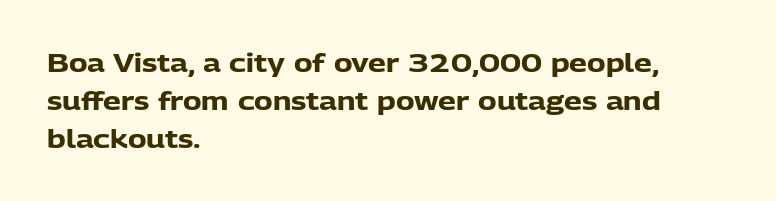
{"italic": "no", "bold": "yes", "underline": "no", "align": "left", "line_spacing": "normal", "line_spacing_ratio": 1.52, "letter_spacing": "normal", "letter_spacing_em": 0.0, "glyph_px": 25}
